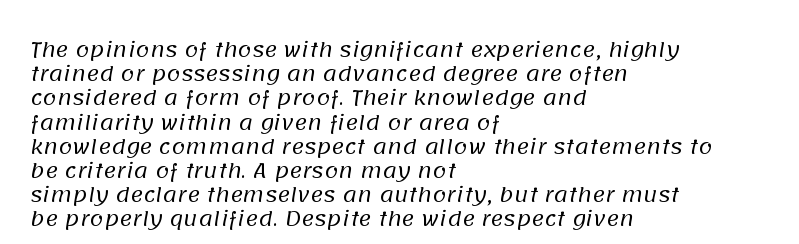
The strokes are not fattened; the text isn't bold. Default kerning and tracking; the words read as compact shapes. One-word summary of the alignment: left. Check under the words: just untouched page.
